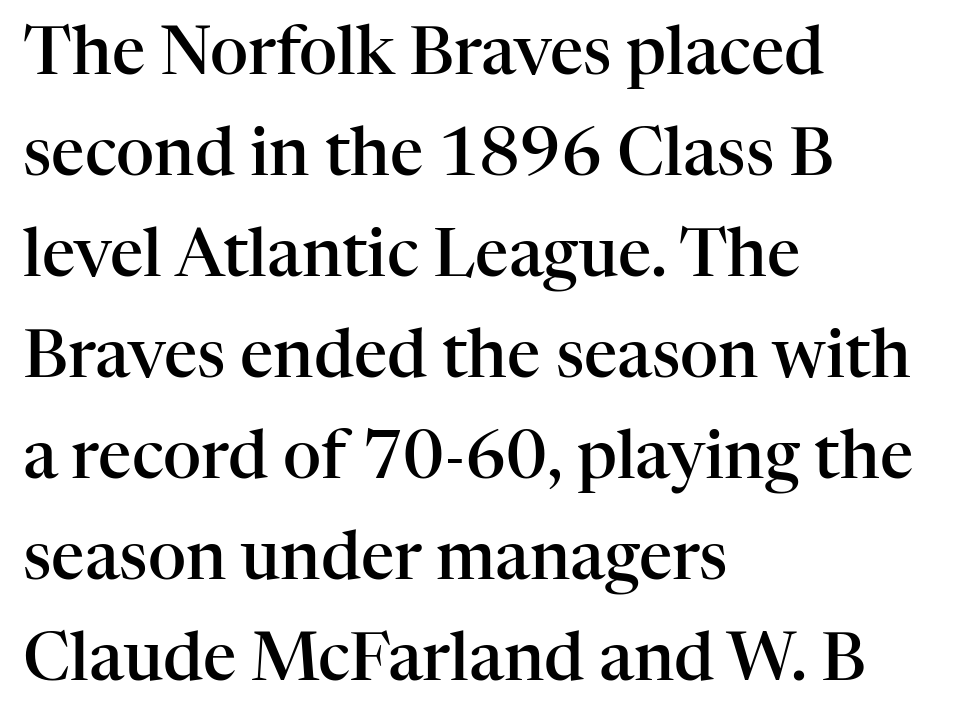
The image shows 66 px semibold serif type, upright; set left-aligned, normal line spacing (1.53x), normal letter spacing, not underlined; high stroke contrast and a medium x-height.
